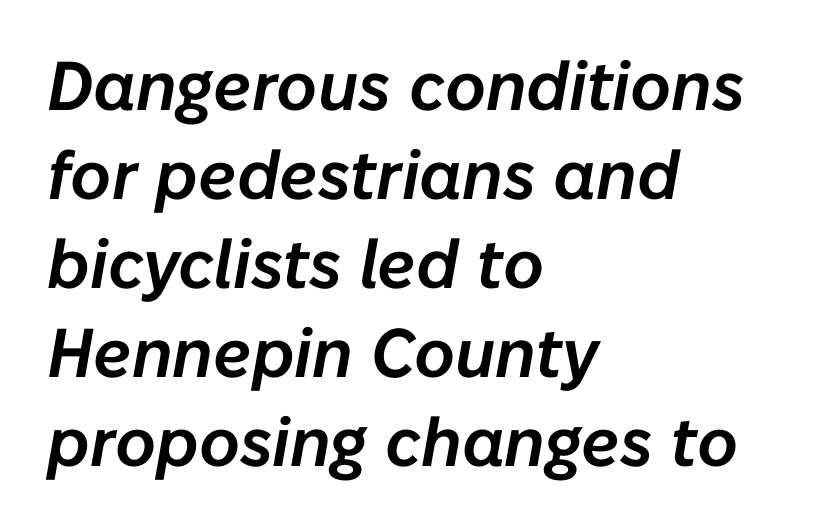
How are the letters spaced? Ordinarily, with no added tracking. The specimen omits any rule beneath the text block's lines. This sample keeps an unexceptional amount of space between lines. Here the designer chose a conventional face with non-uniform glyph widths. Every character sits at an angle, as italics do. Leftover space on each line is placed entirely after the last word.
